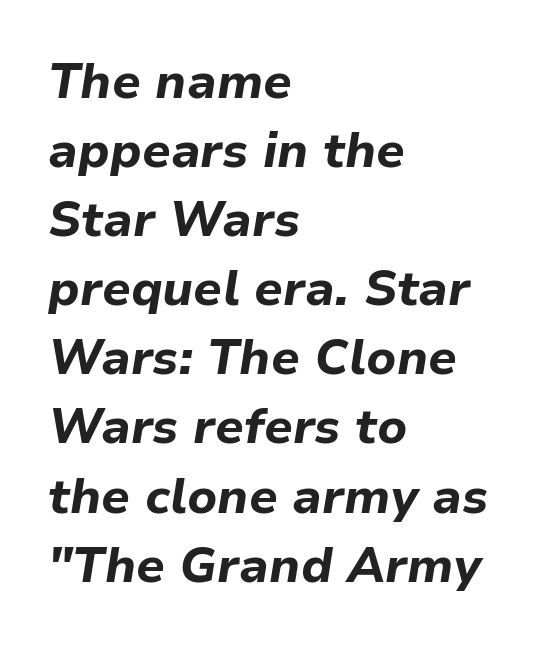
Students, observe: this is what conventionally led text looks like. Every row of glyphs begins at an identical x-position on the left. Nothing unusual about the tracking: characters are spaced as the font intends. Looks like regular typesetting: each glyph gets only the width it needs. No word sits above an underline.
